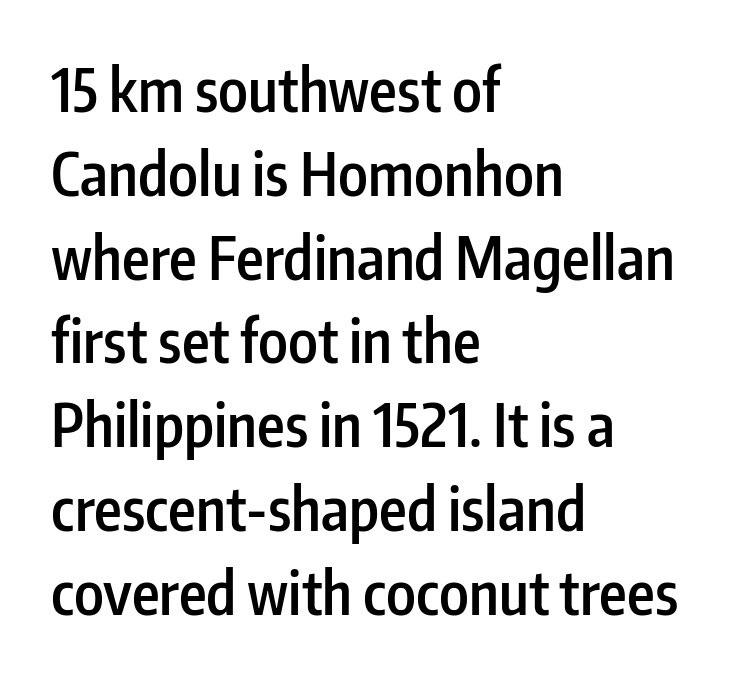
{"serif": "no", "italic": "no", "bold": "semi", "weight": "semibold", "width": "condensed", "stroke_contrast": "low", "x_height": "medium", "monospaced": "no", "underline": "no", "align": "left", "line_spacing": "normal", "line_spacing_ratio": 1.42, "letter_spacing": "normal", "letter_spacing_em": 0.0, "glyph_px": 59}
